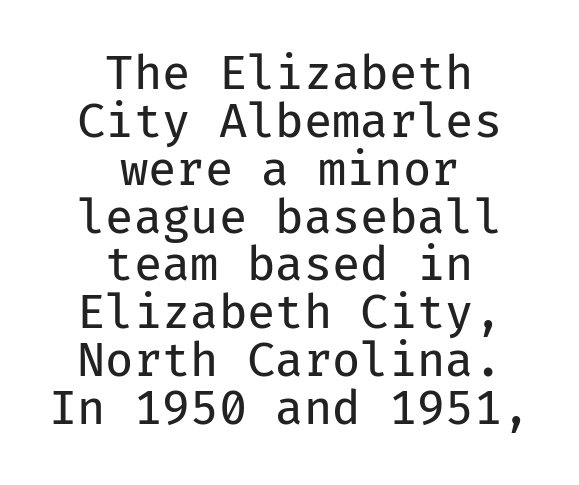
{"serif": "no", "italic": "no", "bold": "no", "weight": "regular", "width": "normal", "stroke_contrast": "low", "x_height": "medium", "monospaced": "yes", "underline": "no", "align": "center", "line_spacing": "tight", "line_spacing_ratio": 1.04, "letter_spacing": "normal", "letter_spacing_em": 0.0, "glyph_px": 46}
